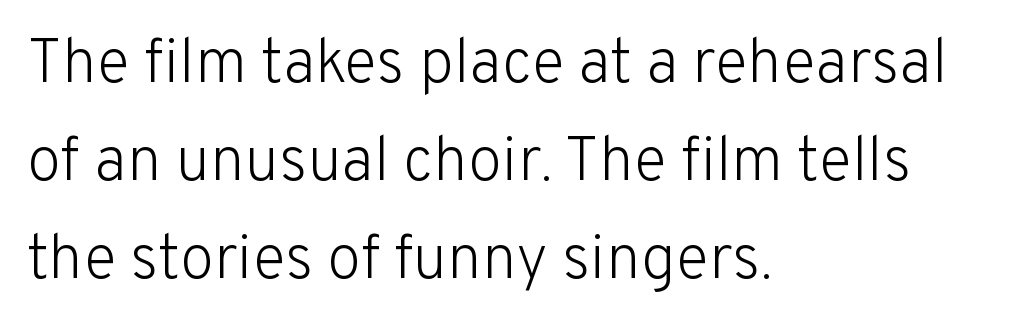
Q: Is the text bold? A: No.
Q: Is the text italic (slanted)? A: No, it is upright.
Q: Is the typeface a serif or a sans-serif typeface? A: Sans-serif.
Q: Is the text underlined? A: No.
Q: How is the paragraph aligned? A: Left-aligned.
Q: Is the spacing between letters normal or unusually wide? A: Normal.
Q: Is the spacing between lines tight, normal or loose? A: Normal.
Q: Width (condensed, normal, or wide)? A: Normal.
Q: Stroke contrast? A: Low.
Q: x-height? A: Medium.
Q: Monospaced? A: No.
